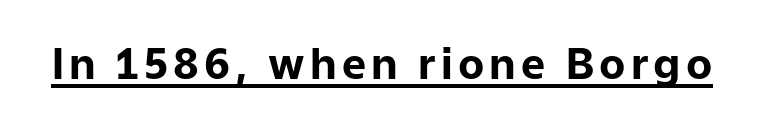
The image shows 43 px bold sans-serif type, upright; set underlined; low stroke contrast and a medium x-height.
